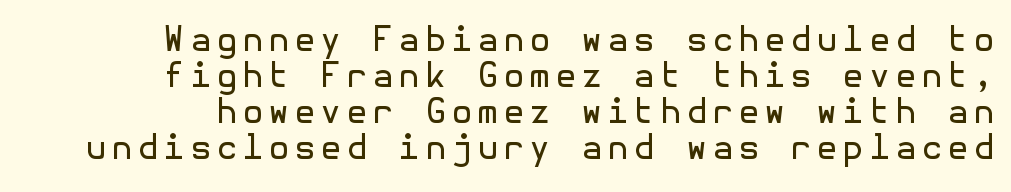
In terms of leading, this rendering errs on the cramped side. These glyphs show unthickened strokes, regular width or finer. Nope, not italic — everything's standing straight. No feet cap the strokes, marking this as sans-serif type.
